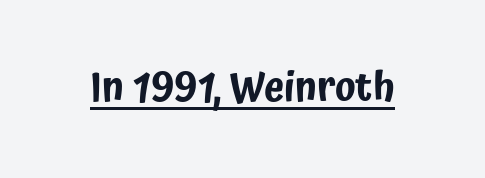
The image shows 41 px condensed sans-serif type, upright; set normal letter spacing, underlined; low stroke contrast and a medium x-height.
